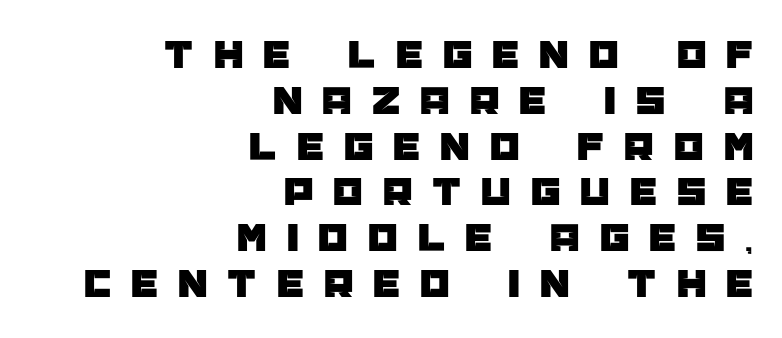
Whoever set this chose condensed vertical rhythm over breathing room. The lines are quadded right. Italic? Not at all — the glyphs are vertical. This is sans-serif lettering, the kind often seen on screens and signage. Here the designer chose a conventional face with non-uniform glyph widths.
